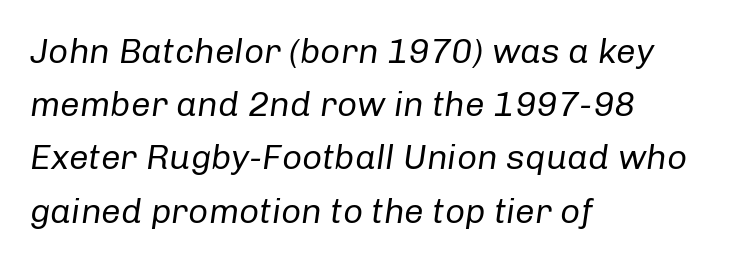
Spacing verdict: proportional, widths tailored to each character. Students, note that the glyphs here touch the page at normal intervals. Honestly, the row spacing looks completely unremarkable. Layout note: lines flush left.
